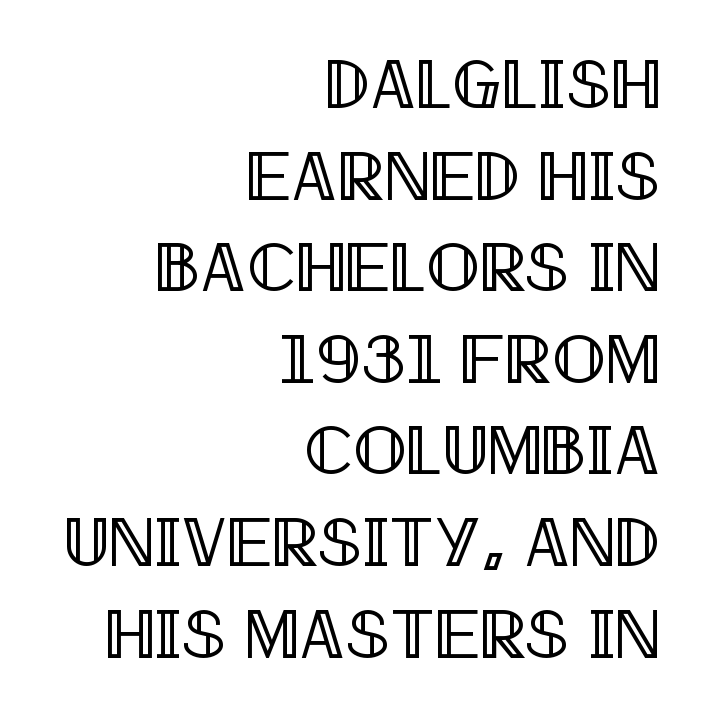
{"italic": "no", "width": "condensed", "x_height": "large", "monospaced": "no", "underline": "no", "align": "right", "line_spacing": "normal", "line_spacing_ratio": 1.29, "letter_spacing": "normal", "letter_spacing_em": 0.0, "glyph_px": 71}
